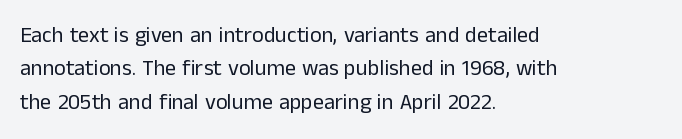
Summary of vertical rhythm: regular, with standard interline spacing. No extra ink here — the face is not bold. Quick note: not italic, upright. Horizontal alignment here is leftward, the default for most running prose.
